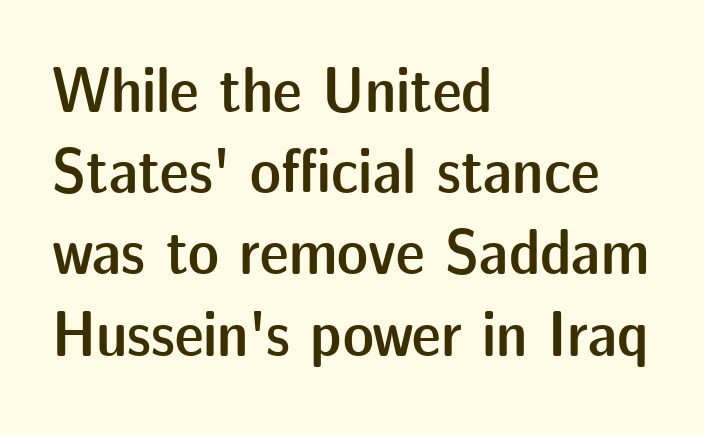
The image shows 65 px semibold sans-serif type, upright; set left-aligned, normal line spacing (1.25x), normal letter spacing, not underlined; low stroke contrast and a medium x-height.
